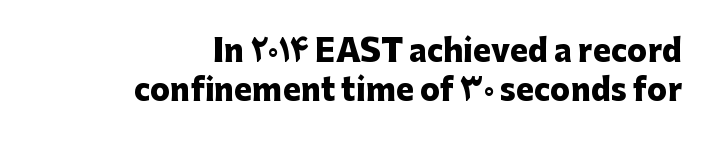
{"serif": "no", "italic": "no", "bold": "yes", "weight": "heavy", "width": "normal", "stroke_contrast": "low", "x_height": "medium", "monospaced": "no", "underline": "no", "align": "right", "line_spacing": "normal", "line_spacing_ratio": 1.29, "letter_spacing": "normal", "letter_spacing_em": 0.0, "glyph_px": 30}
